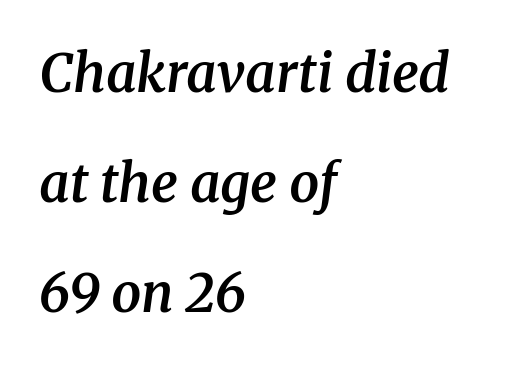
Q: Is the text bold? A: Semi-bold.
Q: Is the text italic (slanted)? A: Yes, it leans right by about 8 degrees.
Q: Is the typeface a serif or a sans-serif typeface? A: Serif.
Q: Is the text underlined? A: No.
Q: How is the paragraph aligned? A: Left-aligned.
Q: Is the spacing between letters normal or unusually wide? A: Normal.
Q: Is the spacing between lines tight, normal or loose? A: Loose.
Q: Width (condensed, normal, or wide)? A: Normal.
Q: Stroke contrast? A: Medium.
Q: x-height? A: Medium.
Q: Monospaced? A: No.
